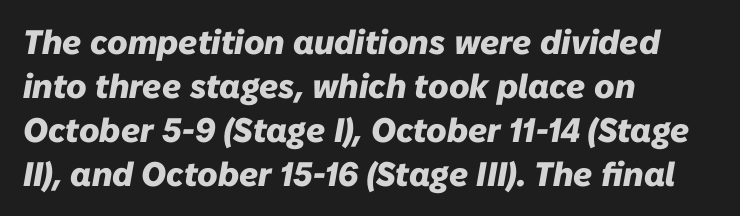
Q: Is the text bold? A: Yes.
Q: Is the text italic (slanted)? A: Yes, it leans right by about 10 degrees.
Q: Is the text underlined? A: No.
Q: How is the paragraph aligned? A: Left-aligned.
Q: Is the spacing between letters normal or unusually wide? A: Normal.
Q: Is the spacing between lines tight, normal or loose? A: Normal.
Q: Width (condensed, normal, or wide)? A: Normal.
Q: Stroke contrast? A: Low.
Q: x-height? A: Medium.
Q: Monospaced? A: No.
